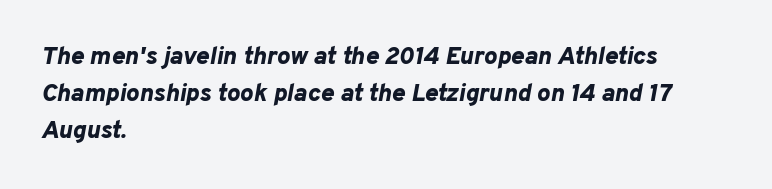
The foot of each line stays bare and open. The face used here is rendered with its standard letterfit. Heavy, bold letterforms. Tall strokes in this sample are angled rather than plumb.
